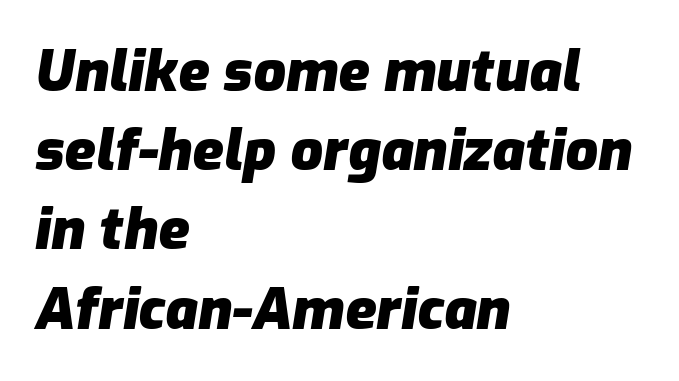
{"italic": "yes", "lean": "right", "slant_degrees": 9, "bold": "yes", "weight": "heavy", "width": "normal", "stroke_contrast": "low", "x_height": "medium", "monospaced": "no", "underline": "no", "align": "left", "line_spacing": "normal", "line_spacing_ratio": 1.39, "letter_spacing": "normal", "letter_spacing_em": 0.0, "glyph_px": 57}
